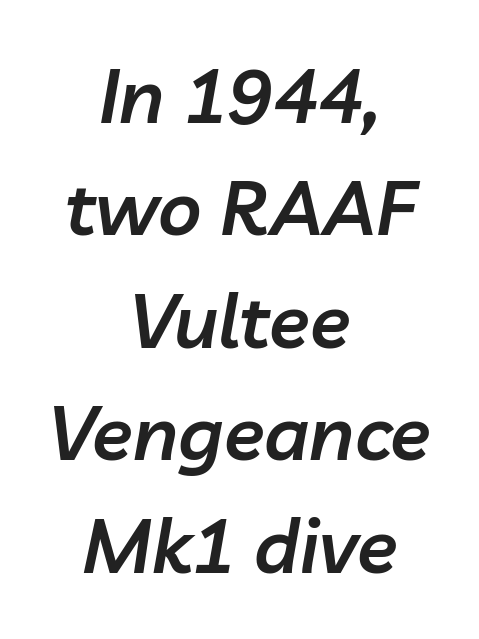
{"italic": "yes", "lean": "right", "slant_degrees": 10, "bold": "semi", "weight": "semibold", "width": "normal", "stroke_contrast": "low", "x_height": "medium", "monospaced": "no", "underline": "no", "align": "center", "line_spacing": "normal", "line_spacing_ratio": 1.5, "letter_spacing": "normal", "letter_spacing_em": 0.0, "glyph_px": 75}
